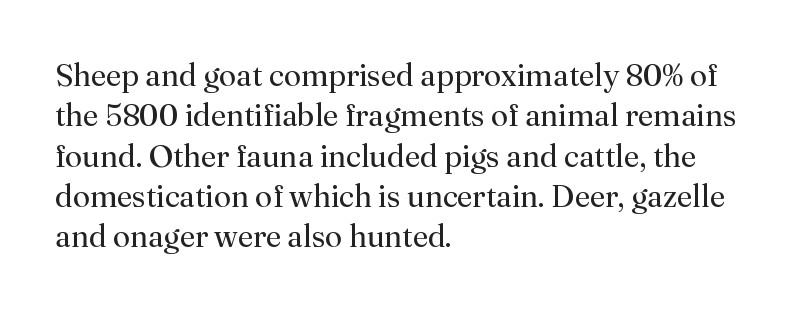
{"serif": "yes", "italic": "no", "bold": "no", "weight": "regular", "width": "normal", "stroke_contrast": "medium", "x_height": "small", "monospaced": "no", "underline": "no", "align": "left", "line_spacing": "normal", "line_spacing_ratio": 1.3, "letter_spacing": "normal", "letter_spacing_em": 0.0, "glyph_px": 31}
